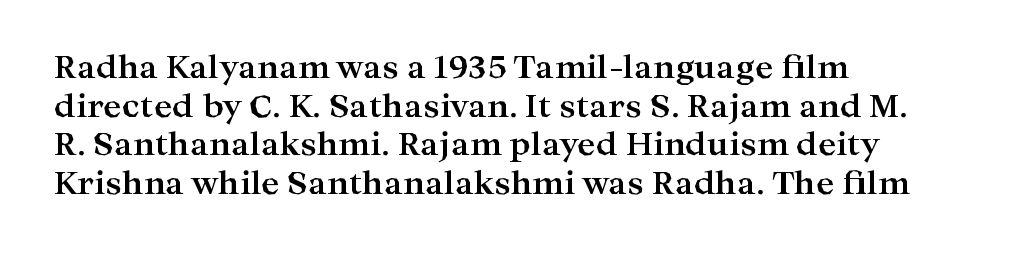
Q: Is the text bold? A: Yes.
Q: Is the text italic (slanted)? A: No, it is upright.
Q: Is the typeface a serif or a sans-serif typeface? A: Serif.
Q: Is the text underlined? A: No.
Q: How is the paragraph aligned? A: Left-aligned.
Q: Is the spacing between letters normal or unusually wide? A: Normal.
Q: Is the spacing between lines tight, normal or loose? A: Normal.
Q: Width (condensed, normal, or wide)? A: Wide.
Q: Stroke contrast? A: High.
Q: x-height? A: Medium.
Q: Monospaced? A: No.
